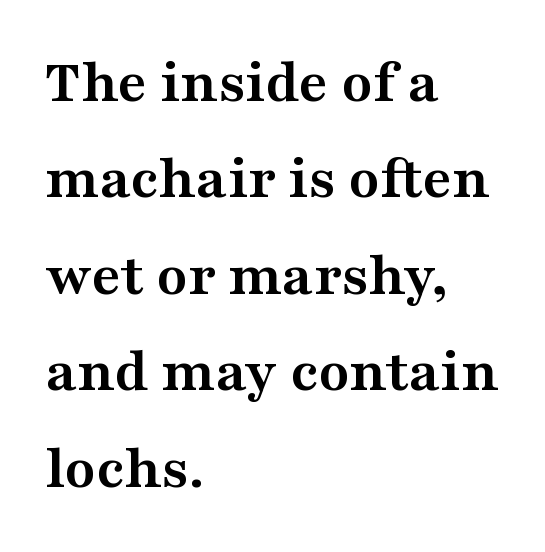
The image shows 63 px semibold, wide serif type, upright; set left-aligned, normal line spacing (1.53x), normal letter spacing, not underlined; medium stroke contrast and a medium x-height.
